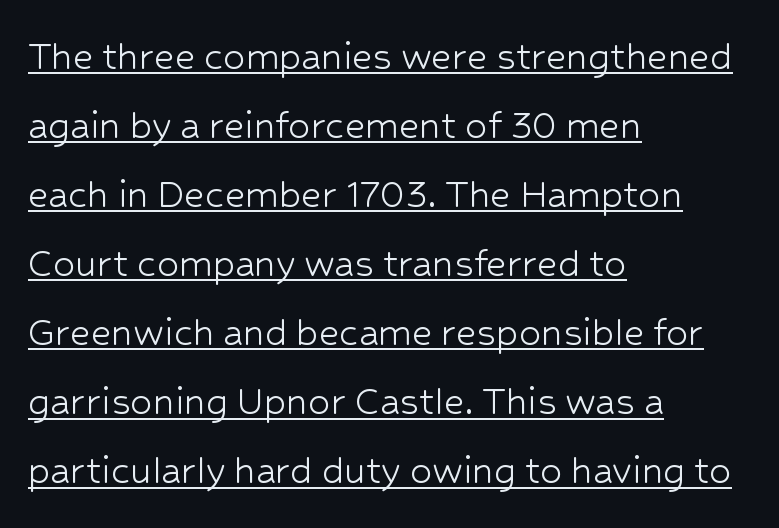
The image shows 44 px light sans-serif type, upright; set left-aligned, normal line spacing (1.57x), normal letter spacing, underlined; low stroke contrast and a medium x-height.
